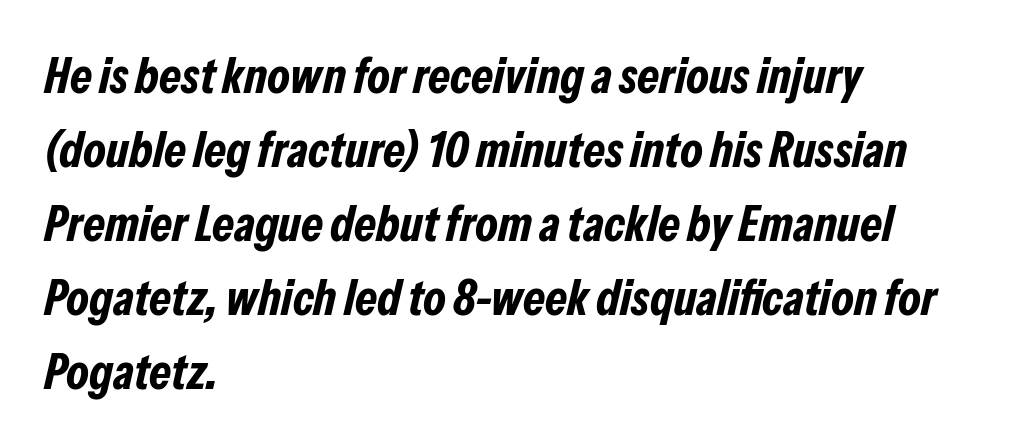
The image shows 50 px bold, condensed type, italic (leaning right); set left-aligned, normal line spacing (1.48x), normal letter spacing, not underlined; low stroke contrast and a medium x-height.
